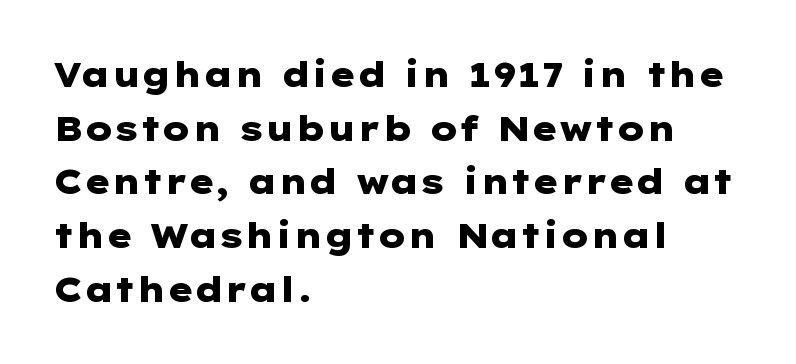
Q: Is the text bold? A: Yes.
Q: Is the text italic (slanted)? A: No, it is upright.
Q: Is the typeface a serif or a sans-serif typeface? A: Sans-serif.
Q: Is the text underlined? A: No.
Q: How is the paragraph aligned? A: Left-aligned.
Q: Is the spacing between letters normal or unusually wide? A: Normal.
Q: Is the spacing between lines tight, normal or loose? A: Normal.
Q: Width (condensed, normal, or wide)? A: Wide.
Q: Stroke contrast? A: Low.
Q: x-height? A: Medium.
